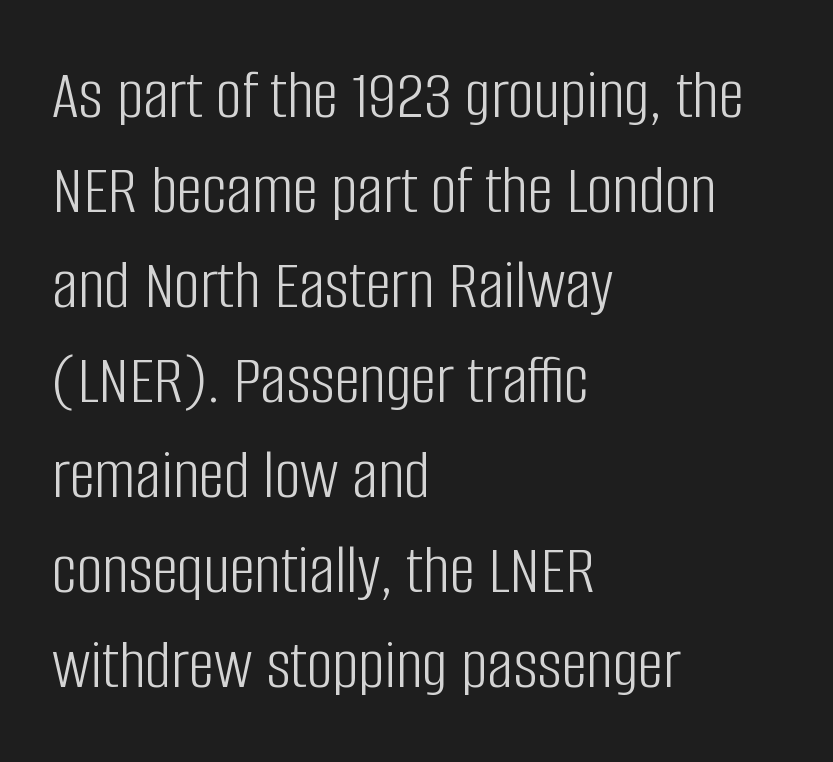
{"serif": "no", "italic": "no", "bold": "no", "weight": "light", "width": "condensed", "stroke_contrast": "low", "x_height": "large", "monospaced": "no", "underline": "no", "align": "left", "line_spacing": "normal", "line_spacing_ratio": 1.32, "letter_spacing": "normal", "letter_spacing_em": 0.0, "glyph_px": 72}
